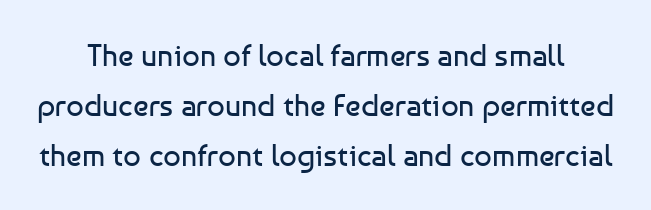
Q: Is the text bold? A: No.
Q: Is the text italic (slanted)? A: No, it is upright.
Q: Is the typeface a serif or a sans-serif typeface? A: Sans-serif.
Q: Is the text underlined? A: No.
Q: Is the spacing between letters normal or unusually wide? A: Normal.
Q: Is the spacing between lines tight, normal or loose? A: Normal.
Q: Width (condensed, normal, or wide)? A: Normal.
Q: Stroke contrast? A: Low.
Q: x-height? A: Medium.
Q: Monospaced? A: No.
